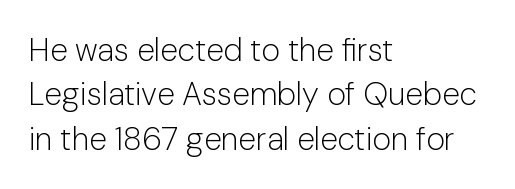
The image shows 32 px light sans-serif type, upright; set left-aligned, normal line spacing (1.39x), normal letter spacing, not underlined; low stroke contrast and a medium x-height.
